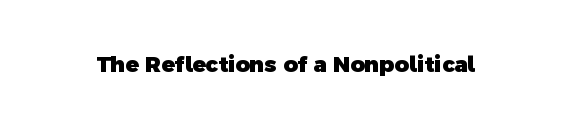
Does extra space separate the letters? No, they use regular spacing. Quick note: underline off. This is heavy type, rendered in bold.
